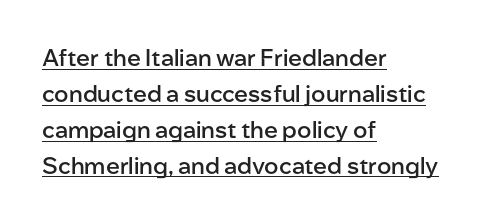
{"italic": "no", "bold": "semi", "underline": "yes", "align": "left", "line_spacing": "normal", "line_spacing_ratio": 1.56, "letter_spacing": "normal", "letter_spacing_em": 0.0, "glyph_px": 23}
